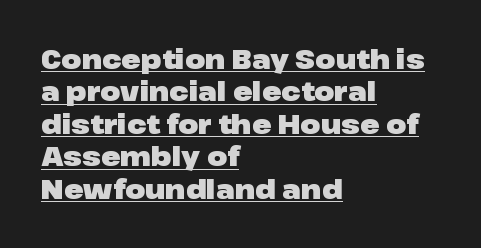
The image shows 26 px bold type, upright; set left-aligned, normal line spacing (1.25x), normal letter spacing, underlined.
